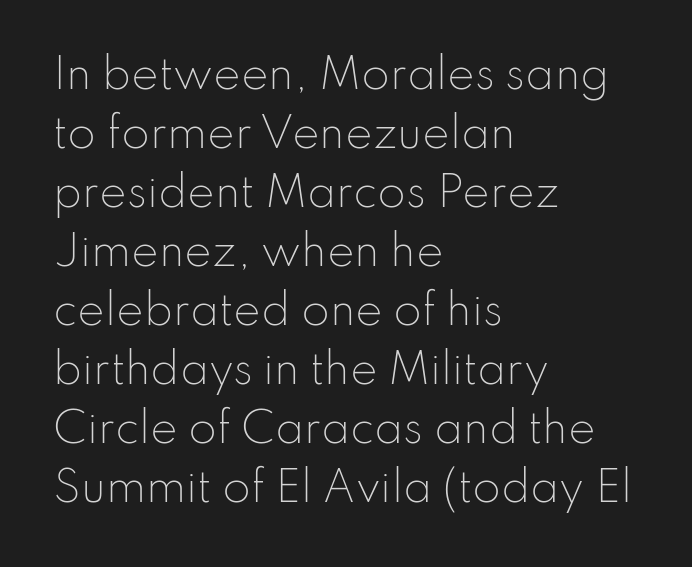
Honestly, the letter spacing is just normal — you wouldn't notice it. Style check: upright. No feet cap the strokes, marking this as sans-serif type. Think of a printed novel: that variable character pitch is what you see here. Short and long lines alike share a common starting point at left.
